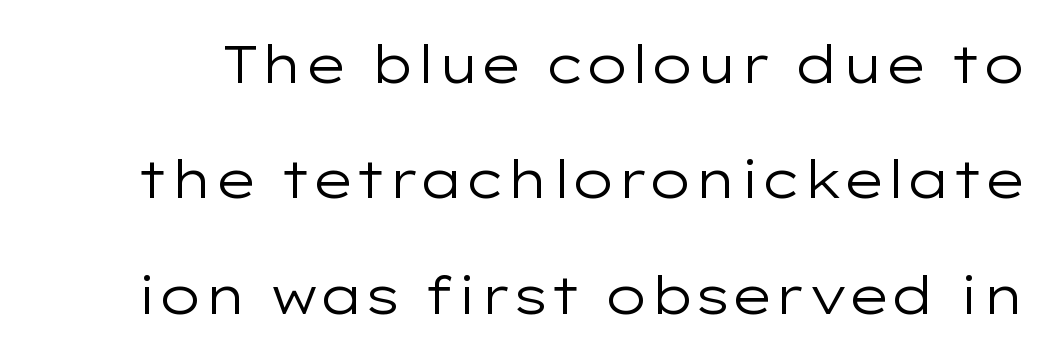
The image shows 52 px regular-weight, wide sans-serif type, upright; set loose line spacing (2.22x), normal letter spacing, not underlined; low stroke contrast and a medium x-height.
